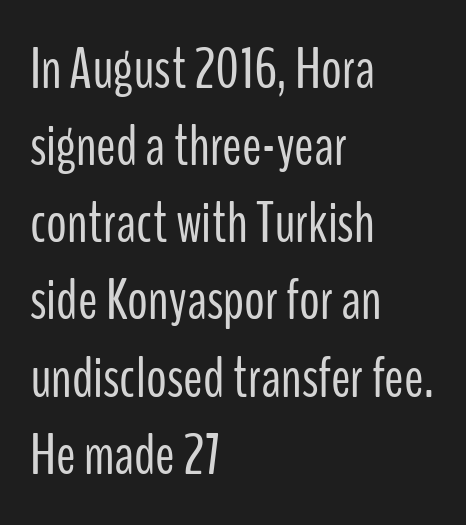
Vertical spacing — default. Weight class: somewhere from thin through regular. Inter-character spacing is left at the font's built-in metrics. This sample uses a sans-serif face. Unlike italic type, these characters show no tilt at all. The letters advance in unequal steps, a hallmark of proportional type.
